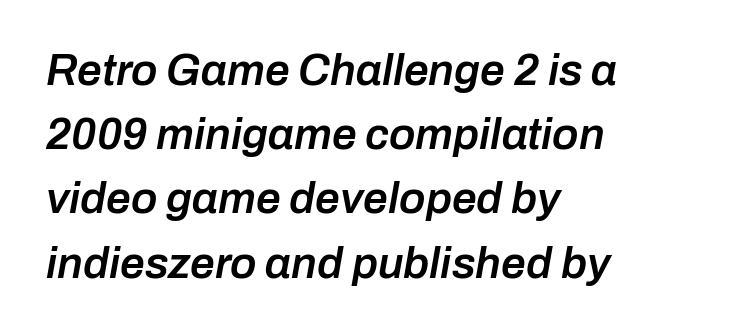
The image shows 44 px semibold type, italic (leaning right); set left-aligned, normal line spacing (1.46x), normal letter spacing, not underlined; low stroke contrast and a medium x-height.
